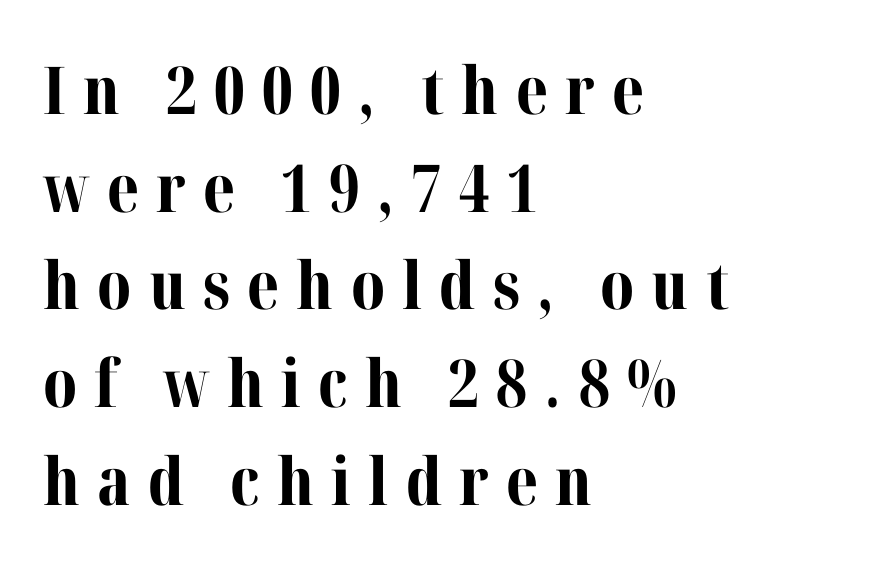
{"serif": "yes", "italic": "no", "bold": "yes", "weight": "bold", "width": "normal", "stroke_contrast": "medium", "x_height": "medium", "monospaced": "no", "underline": "no", "align": "left", "line_spacing": "normal", "line_spacing_ratio": 1.48, "letter_spacing": "wide", "letter_spacing_em": 0.26, "glyph_px": 66}
